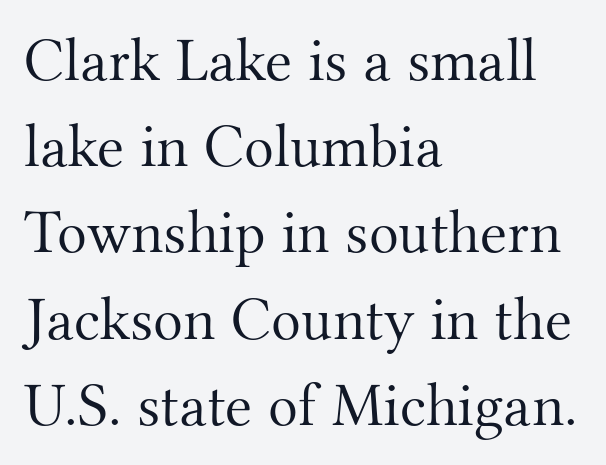
The image shows 62 px light serif type, upright; set left-aligned, normal line spacing (1.39x), normal letter spacing, not underlined; medium stroke contrast and a small x-height.
